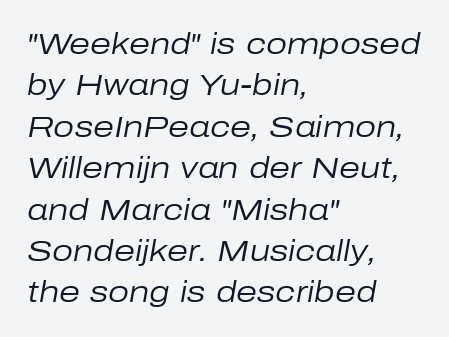
The image shows 30 px regular-weight type, italic (leaning right); set left-aligned, normal line spacing (1.38x), normal letter spacing, not underlined; low stroke contrast and a medium x-height.
